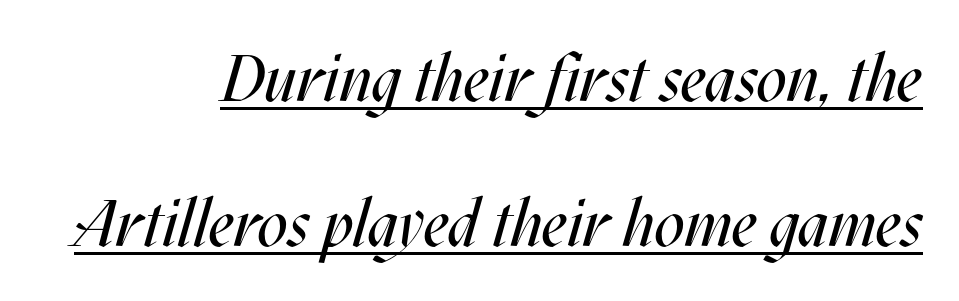
{"italic": "yes", "lean": "right", "slant_degrees": 17, "bold": "no", "weight": "regular", "width": "condensed", "stroke_contrast": "medium", "x_height": "large", "monospaced": "no", "underline": "yes", "align": "right", "line_spacing": "loose", "line_spacing_ratio": 2.2, "letter_spacing": "normal", "letter_spacing_em": 0.0, "glyph_px": 66}
